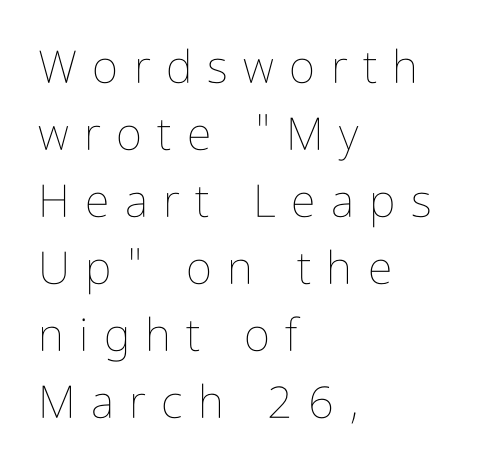
{"italic": "no", "bold": "no", "weight": "thin", "width": "condensed", "stroke_contrast": "low", "x_height": "medium", "monospaced": "no", "underline": "no", "align": "left", "line_spacing": "normal", "line_spacing_ratio": 1.49, "letter_spacing": "wide", "letter_spacing_em": 0.34, "glyph_px": 45}
